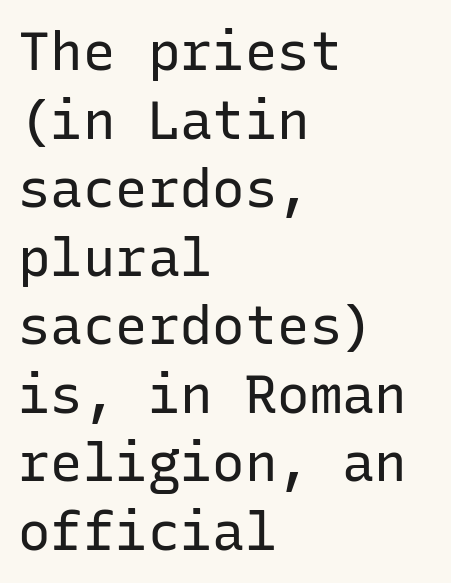
Q: Is the text bold? A: No.
Q: Is the text italic (slanted)? A: No, it is upright.
Q: Is the typeface a serif or a sans-serif typeface? A: Sans-serif.
Q: Is the text underlined? A: No.
Q: How is the paragraph aligned? A: Left-aligned.
Q: Is the spacing between letters normal or unusually wide? A: Normal.
Q: Is the spacing between lines tight, normal or loose? A: Normal.
Q: Width (condensed, normal, or wide)? A: Normal.
Q: Stroke contrast? A: Low.
Q: x-height? A: Medium.
Q: Monospaced? A: Yes.
